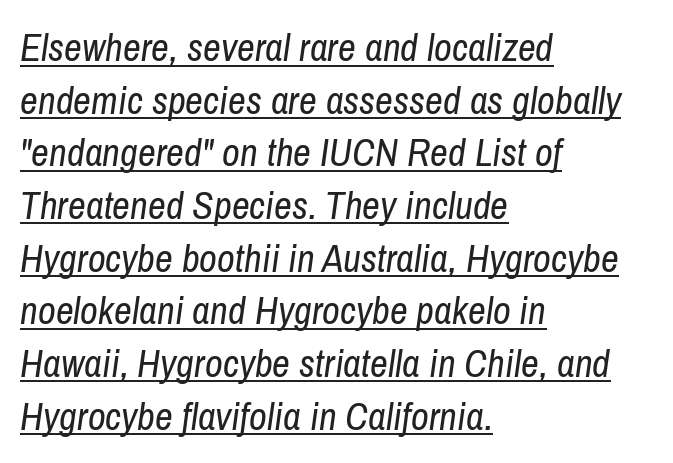
The image shows 39 px regular-weight, condensed type, italic (leaning right); set left-aligned, normal line spacing (1.35x), normal letter spacing, underlined; low stroke contrast and a medium x-height.
